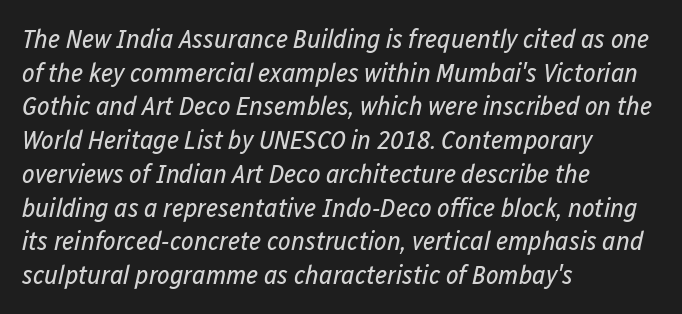
Q: Is the text bold? A: No.
Q: Is the text italic (slanted)? A: Yes, it leans right by about 12 degrees.
Q: Is the text underlined? A: No.
Q: How is the paragraph aligned? A: Left-aligned.
Q: Is the spacing between letters normal or unusually wide? A: Normal.
Q: Is the spacing between lines tight, normal or loose? A: Normal.
